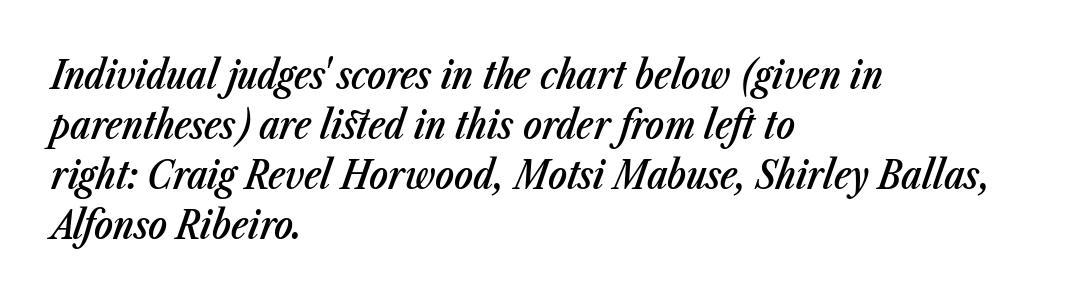
The image shows 39 px semibold, condensed type, italic (leaning right); set left-aligned, normal line spacing (1.28x), normal letter spacing, not underlined; low stroke contrast and a medium x-height.
